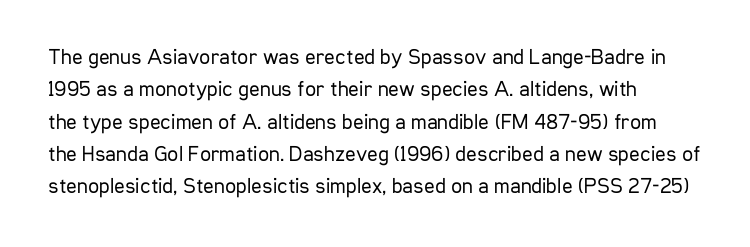
Interline gaps are of average width in this sample. It's the straight-up-and-down kind of type. Look at the tracking — it's just the regular setting, nothing added. Quick note: underline off.
